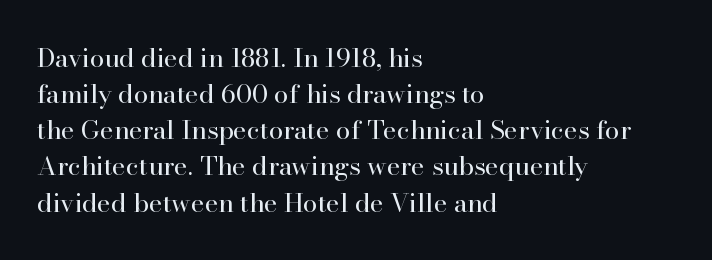
Q: Is the text bold? A: No.
Q: Is the text italic (slanted)? A: No, it is upright.
Q: Is the text underlined? A: No.
Q: How is the paragraph aligned? A: Left-aligned.
Q: Is the spacing between letters normal or unusually wide? A: Normal.
Q: Is the spacing between lines tight, normal or loose? A: Normal.
